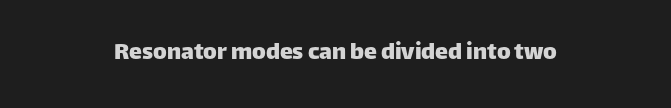
The image shows 26 px text type, upright; set centered, normal letter spacing, not underlined.
